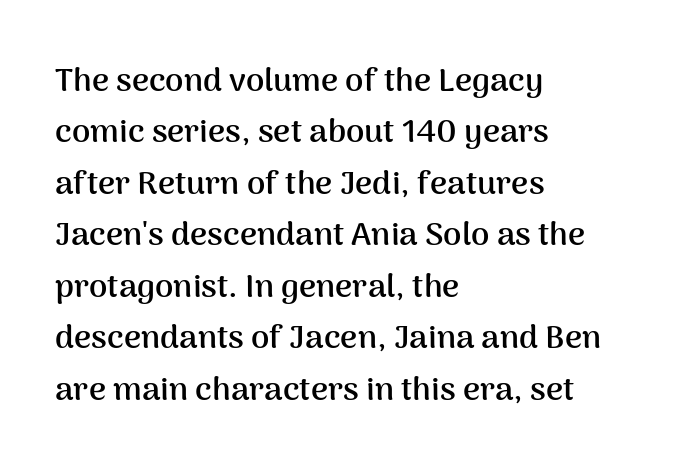
Q: Is the text bold? A: Yes.
Q: Is the text italic (slanted)? A: No, it is upright.
Q: Is the typeface a serif or a sans-serif typeface? A: Sans-serif.
Q: Is the text underlined? A: No.
Q: How is the paragraph aligned? A: Left-aligned.
Q: Is the spacing between letters normal or unusually wide? A: Normal.
Q: Is the spacing between lines tight, normal or loose? A: Normal.
Q: Width (condensed, normal, or wide)? A: Normal.
Q: Stroke contrast? A: Medium.
Q: x-height? A: Medium.
Q: Monospaced? A: No.
